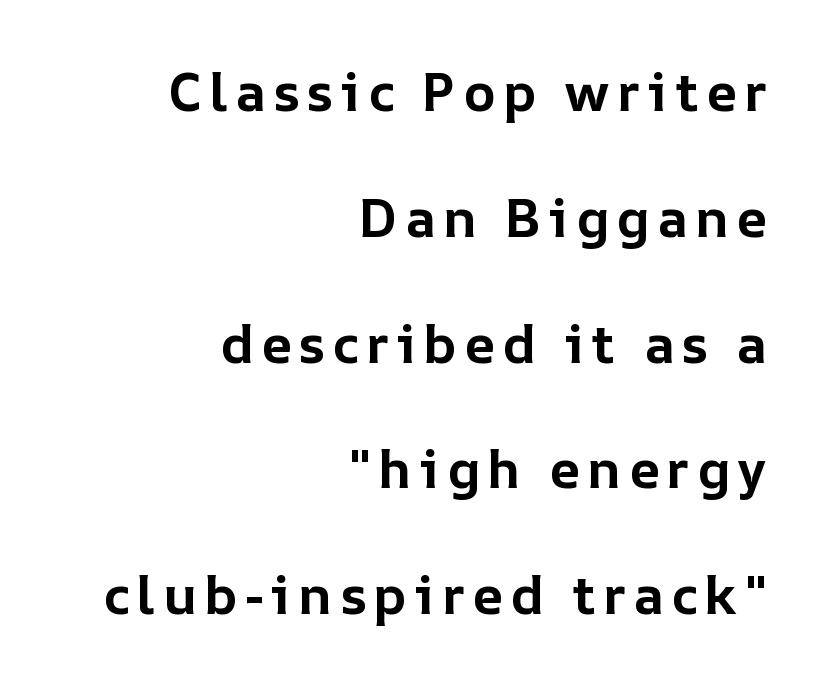
{"italic": "no", "bold": "yes", "weight": "bold", "width": "normal", "stroke_contrast": "low", "x_height": "medium", "monospaced": "no", "underline": "no", "align": "right", "line_spacing": "loose", "line_spacing_ratio": 2.33, "glyph_px": 54}
